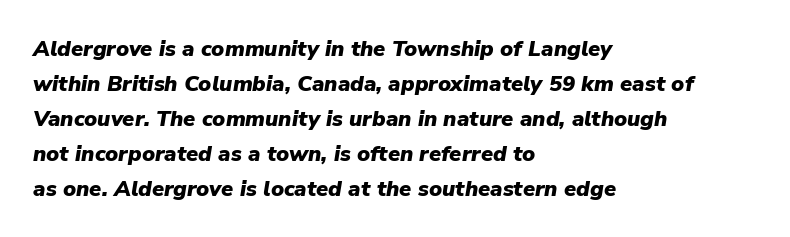
{"italic": "yes", "lean": "right", "slant_degrees": 9, "bold": "yes", "underline": "no", "align": "left", "line_spacing": "normal", "line_spacing_ratio": 1.59, "letter_spacing": "normal", "letter_spacing_em": 0.0, "glyph_px": 22}
